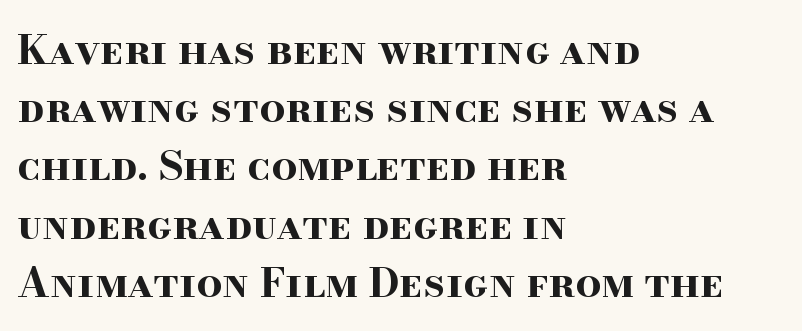
Q: Is the text bold? A: Yes.
Q: Is the text italic (slanted)? A: No, it is upright.
Q: Is the typeface a serif or a sans-serif typeface? A: Serif.
Q: Is the text underlined? A: No.
Q: How is the paragraph aligned? A: Left-aligned.
Q: Is the spacing between letters normal or unusually wide? A: Normal.
Q: Is the spacing between lines tight, normal or loose? A: Normal.
Q: Width (condensed, normal, or wide)? A: Wide.
Q: Stroke contrast? A: High.
Q: x-height? A: Small.
Q: Monospaced? A: No.
